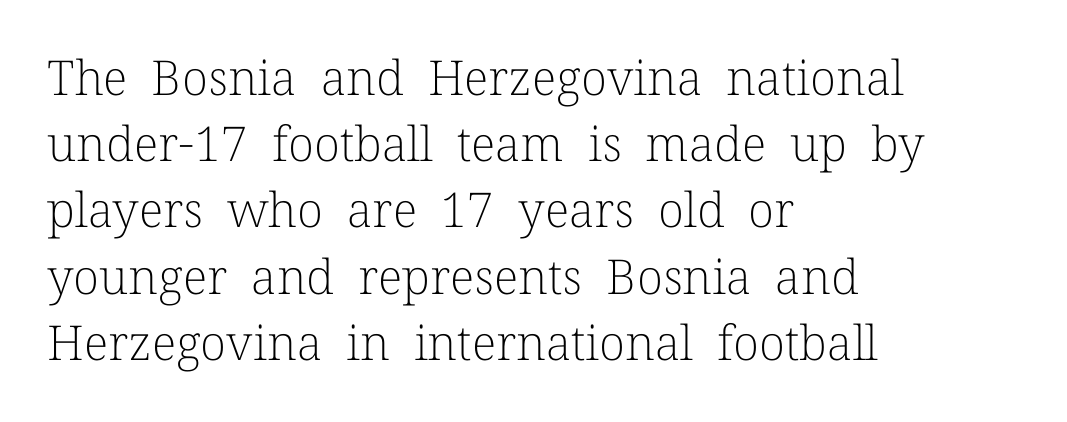
{"serif": "yes", "italic": "no", "bold": "no", "weight": "light", "width": "normal", "stroke_contrast": "low", "x_height": "medium", "monospaced": "no", "underline": "no", "align": "left", "line_spacing": "normal", "line_spacing_ratio": 1.38, "letter_spacing": "normal", "letter_spacing_em": 0.0, "glyph_px": 48}
